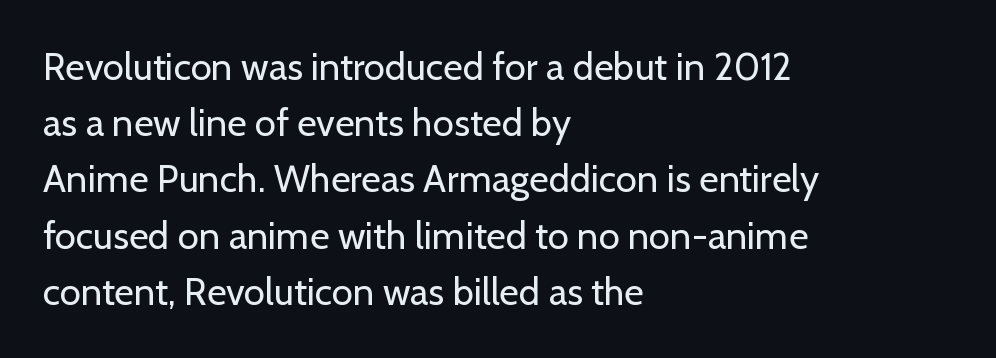
Q: Is the text bold? A: No.
Q: Is the text italic (slanted)? A: No, it is upright.
Q: Is the typeface a serif or a sans-serif typeface? A: Sans-serif.
Q: Is the text underlined? A: No.
Q: How is the paragraph aligned? A: Left-aligned.
Q: Is the spacing between letters normal or unusually wide? A: Normal.
Q: Is the spacing between lines tight, normal or loose? A: Normal.
Q: Width (condensed, normal, or wide)? A: Normal.
Q: Stroke contrast? A: Low.
Q: x-height? A: Medium.
Q: Monospaced? A: No.
